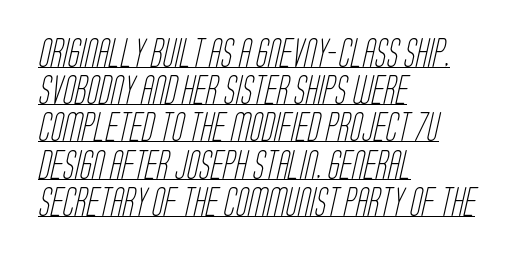
{"serif": "no", "bold": "no", "weight": "light", "width": "condensed", "stroke_contrast": "low", "x_height": "large", "monospaced": "no", "underline": "yes", "align": "left", "line_spacing": "normal", "line_spacing_ratio": 1.33, "letter_spacing": "normal", "letter_spacing_em": 0.0, "glyph_px": 28}
